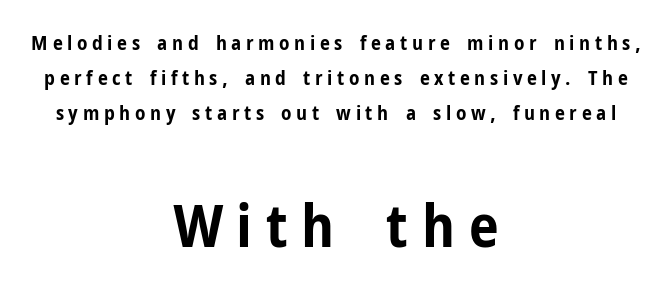
{"serif": "no", "italic": "no", "bold": "yes", "weight": "bold", "width": "condensed", "stroke_contrast": "low", "x_height": "medium", "monospaced": "no", "underline": "no", "align": "center", "line_spacing_ratio": 1.76, "letter_spacing": "wide", "letter_spacing_em": 0.23, "larger_block": "second", "size_ratio": 3.0, "glyph_px": 60}
